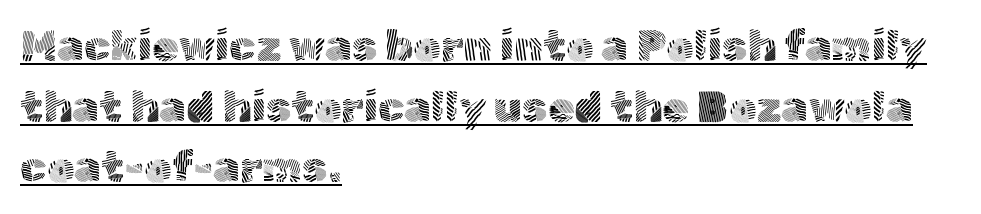
Q: Is the text bold? A: No.
Q: Is the text italic (slanted)? A: No, it is upright.
Q: Is the typeface a serif or a sans-serif typeface? A: Sans-serif.
Q: Is the text underlined? A: Yes.
Q: How is the paragraph aligned? A: Left-aligned.
Q: Is the spacing between letters normal or unusually wide? A: Normal.
Q: Is the spacing between lines tight, normal or loose? A: Normal.
Q: Width (condensed, normal, or wide)? A: Normal.
Q: x-height? A: Medium.
Q: Monospaced? A: No.
